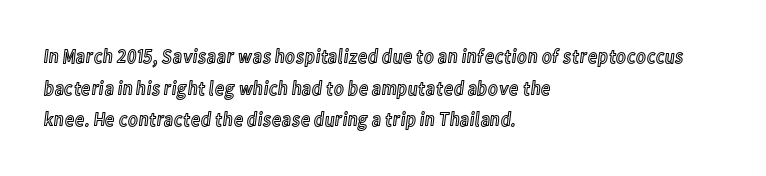
{"underline": "no", "align": "left", "line_spacing": "normal", "line_spacing_ratio": 1.58, "letter_spacing": "normal", "letter_spacing_em": 0.0, "glyph_px": 20}
